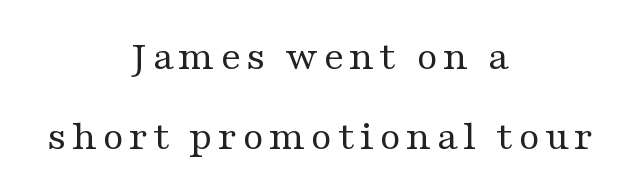
The image shows 43 px regular-weight, wide serif type, upright; set centered, line spacing 1.87x, not underlined; medium stroke contrast and a medium x-height.
